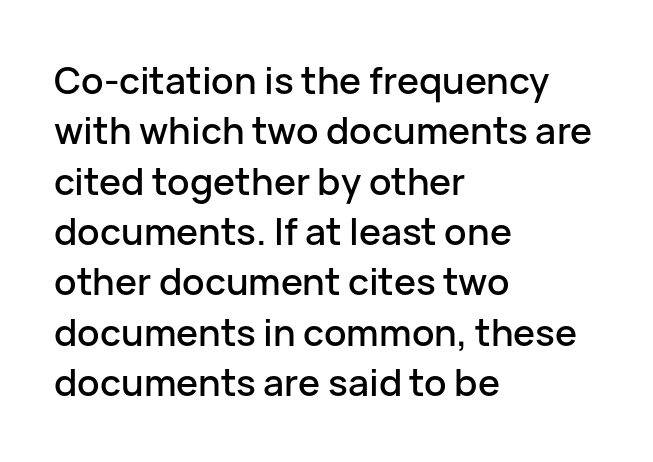
{"serif": "no", "italic": "no", "width": "normal", "stroke_contrast": "low", "x_height": "medium", "monospaced": "no", "underline": "no", "align": "left", "line_spacing": "normal", "line_spacing_ratio": 1.36, "letter_spacing": "normal", "letter_spacing_em": 0.0, "glyph_px": 37}
